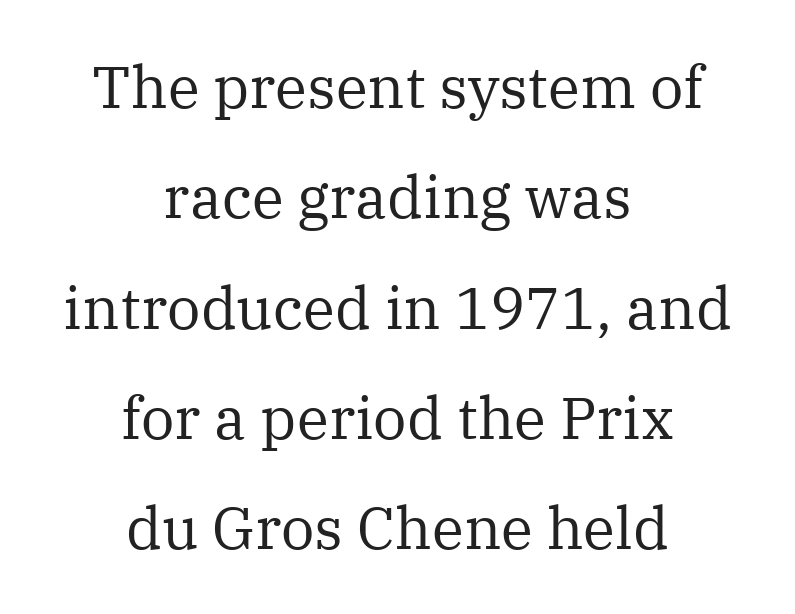
Here the designer chose a conventional face with non-uniform glyph widths. Line starts and ends both wander, symmetrically. Underline: absent. Characters follow at the spacing the type designer built in. The letterforms sit at book weight or below. The type sits square on the baseline with zero lean.
